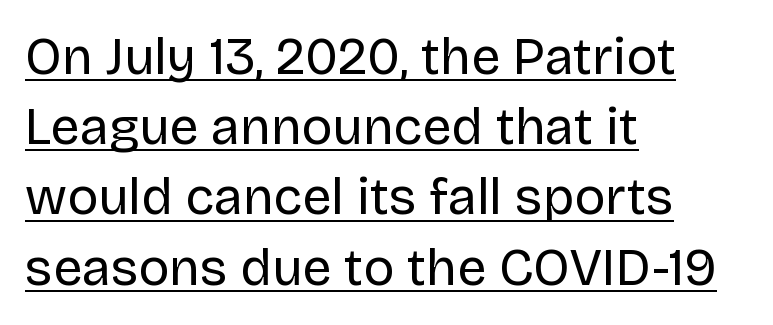
{"serif": "no", "italic": "no", "bold": "no", "weight": "regular", "width": "normal", "stroke_contrast": "low", "x_height": "large", "monospaced": "no", "underline": "yes", "align": "left", "line_spacing": "normal", "line_spacing_ratio": 1.35, "letter_spacing": "normal", "letter_spacing_em": 0.0, "glyph_px": 52}
